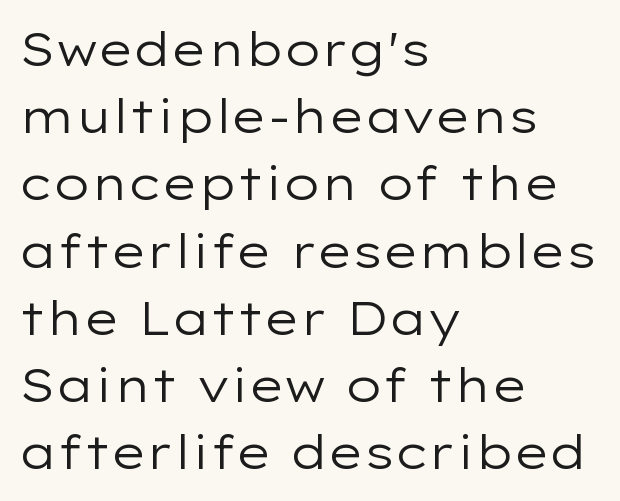
The image shows 47 px regular-weight, wide sans-serif type, upright; set left-aligned, normal line spacing (1.43x), normal letter spacing, not underlined; low stroke contrast and a medium x-height.
